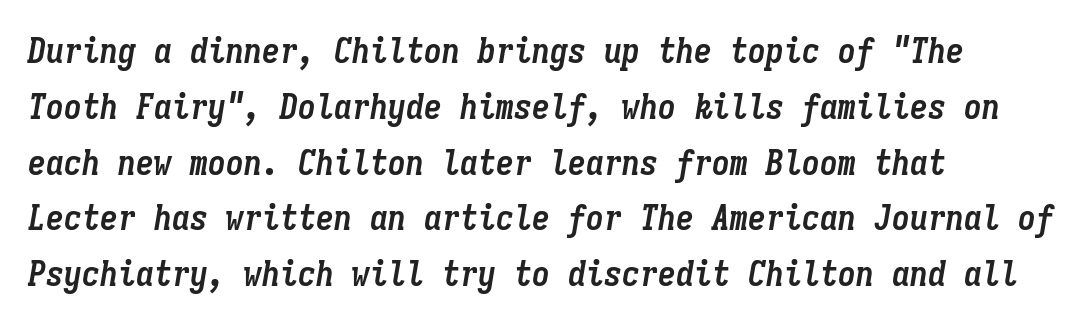
Is the letter spacing exaggerated? No — it looks like the ordinary default. Slanted lettering throughout. The space beneath each line is pristine and unruled. Every character here occupies the same horizontal width, giving the sample a typewriter-like rhythm.
